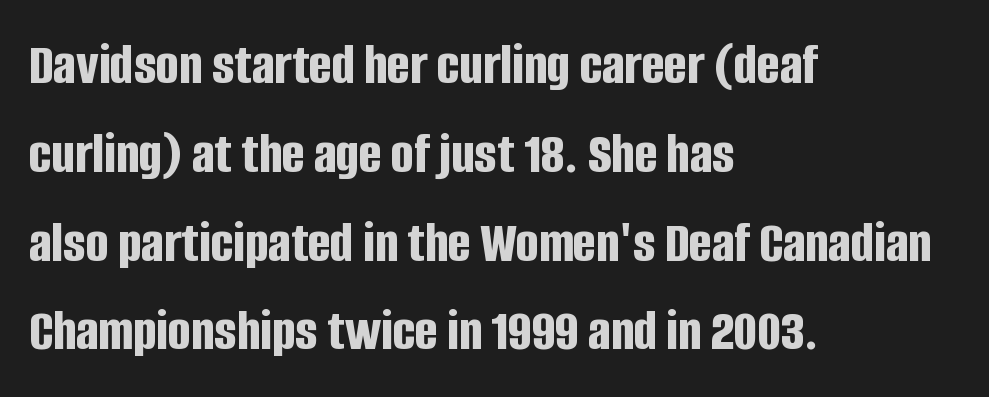
Line spacing here is normal. The words here are not underlined. Thick stems and heavy bowls — unmistakably bold. A classic flush-left, rag-right setting is used for this passage.
